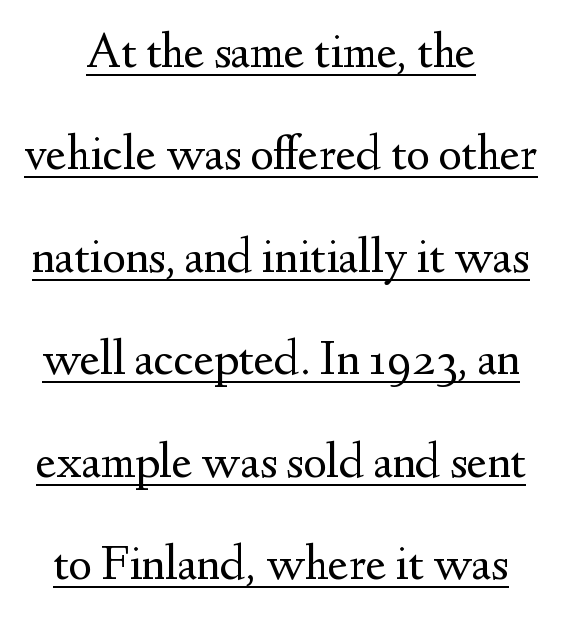
Summary of vertical rhythm: relaxed, with wide interline spacing. Do the letters lean? They stand straight. Bold? No — there's no thickening of the strokes. Does the type have serifs? Yes, each stem ends in a small foot. The sample's only ornament is a line tracing under the words.
